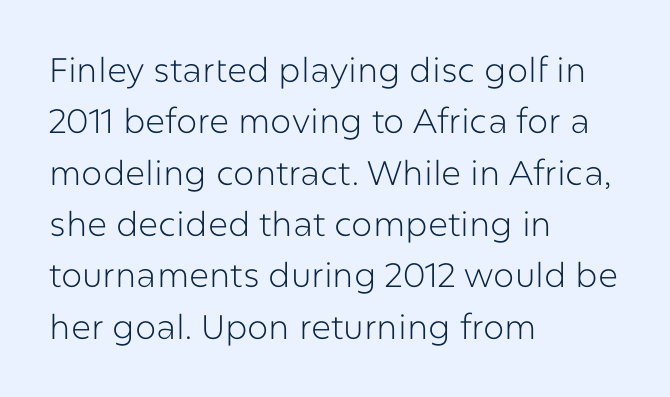
How would I describe the line gaps? Plain and ordinary. Words float on clear page, feet unadorned. On a weight scale, this lands at 450 or below. The rag falls on the right side of this text block. Serif or sans? Sans — the stroke terminals are bare. Tracking here is standard; glyphs follow each other at the usual distance.
